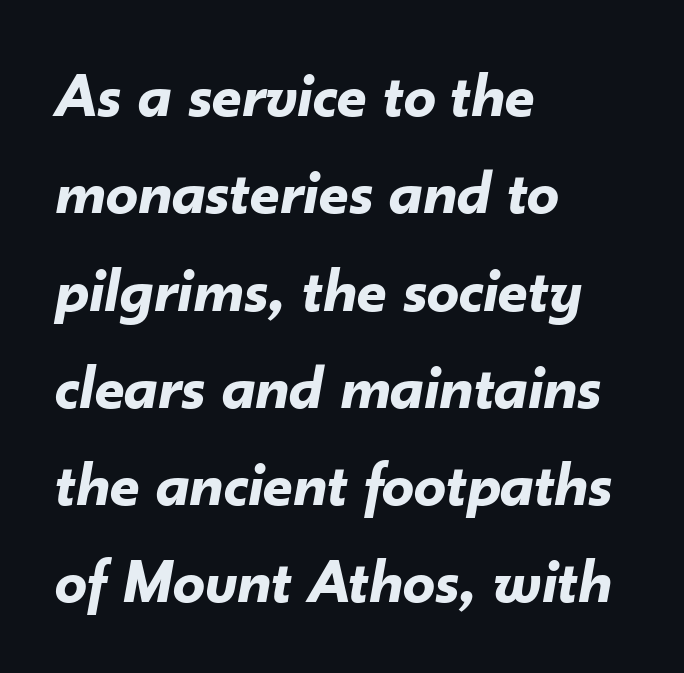
The typography opts for an oblique posture over an upright one. Character widths vary here, with narrow letters taking less room than wide ones. The letters are bold, with thick, heavy strokes. Short and long lines alike share a common starting point at left. Here the glyphs are tracked normally, forming tight word shapes. Check under the words: just untouched page.
